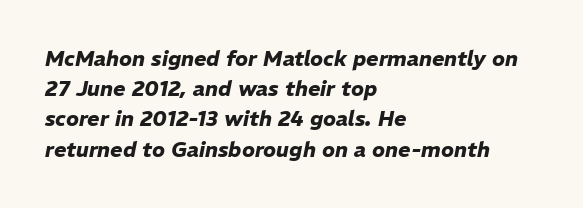
The image shows 21 px bold type, italic (leaning right); set left-aligned, normal line spacing (1.44x), normal letter spacing, not underlined.
